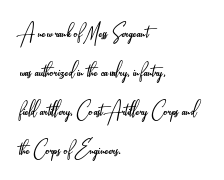
The image shows 25 px text type; set left-aligned, normal line spacing (1.56x), normal letter spacing, not underlined.
